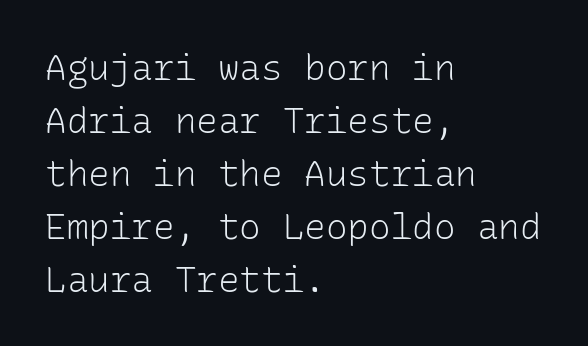
Q: Is the text bold? A: No.
Q: Is the text italic (slanted)? A: No, it is upright.
Q: Is the typeface a serif or a sans-serif typeface? A: Sans-serif.
Q: Is the text underlined? A: No.
Q: How is the paragraph aligned? A: Left-aligned.
Q: Is the spacing between letters normal or unusually wide? A: Normal.
Q: Is the spacing between lines tight, normal or loose? A: Normal.
Q: Width (condensed, normal, or wide)? A: Normal.
Q: Stroke contrast? A: Low.
Q: x-height? A: Medium.
Q: Monospaced? A: Yes.
